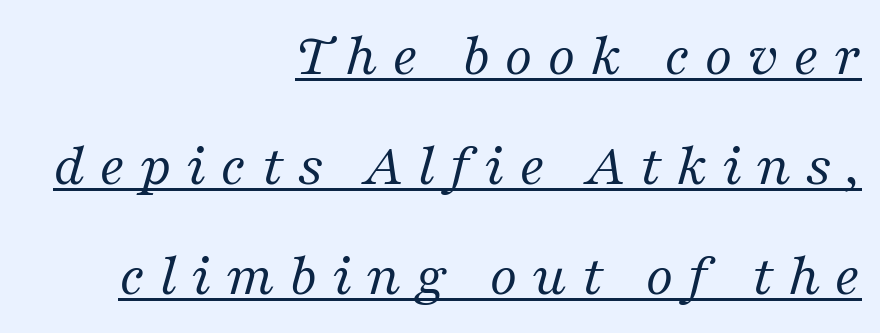
Q: Is the text bold? A: No.
Q: Is the text italic (slanted)? A: Yes, it leans right by about 16 degrees.
Q: Is the typeface a serif or a sans-serif typeface? A: Serif.
Q: Is the text underlined? A: Yes.
Q: How is the paragraph aligned? A: Right-aligned.
Q: Is the spacing between letters normal or unusually wide? A: Unusually wide.
Q: Width (condensed, normal, or wide)? A: Normal.
Q: Stroke contrast? A: Medium.
Q: x-height? A: Medium.
Q: Monospaced? A: No.
